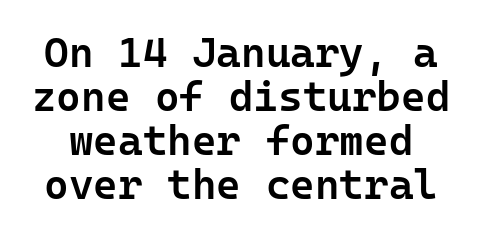
Q: Is the text bold? A: Semi-bold.
Q: Is the text italic (slanted)? A: No, it is upright.
Q: Is the typeface a serif or a sans-serif typeface? A: Sans-serif.
Q: Is the text underlined? A: No.
Q: Is the spacing between letters normal or unusually wide? A: Normal.
Q: Is the spacing between lines tight, normal or loose? A: Tight.
Q: Width (condensed, normal, or wide)? A: Normal.
Q: Stroke contrast? A: Low.
Q: x-height? A: Medium.
Q: Monospaced? A: Yes.
